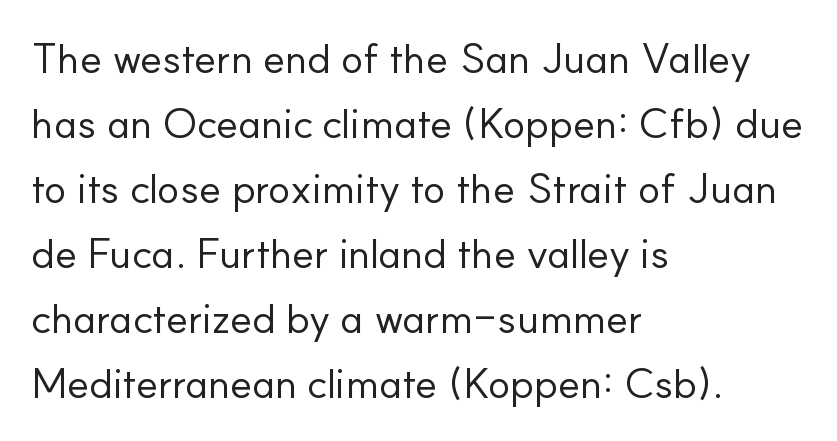
Nothing sits at the stroke ends, so this counts as sans-serif. Just letters on the line, the space beneath them empty. Compared with a centered layout, this one pins lines to the left instead. Regular leading. Stems here are at most as thick as an everyday book face. Think of a printed novel: that variable character pitch is what you see here.
